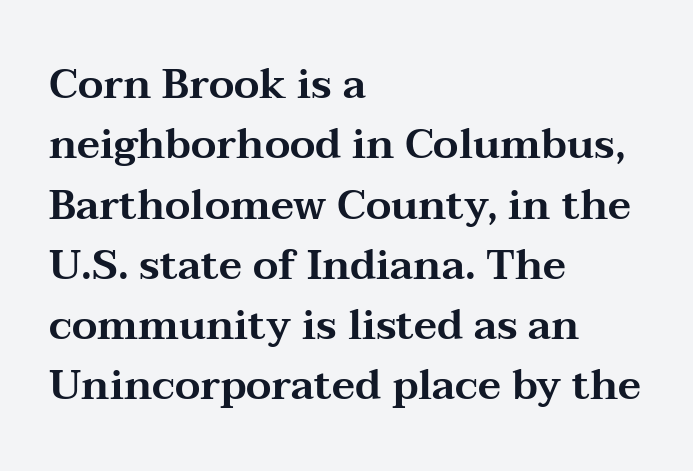
This sample uses an upright cut, with every glyph sitting square on the baseline. Decoration check: the copy has no underline. Here the designer chose a conventional face with non-uniform glyph widths. What kind of face is this? One with serifs.
